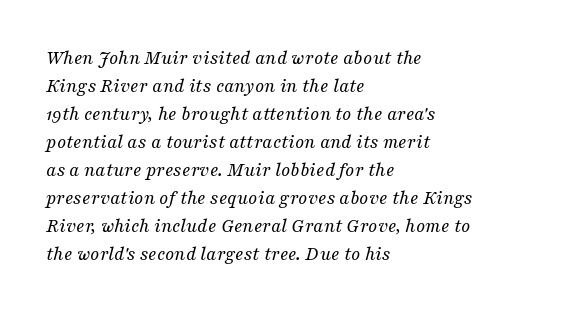
Q: Is the text bold? A: No.
Q: Is the text italic (slanted)? A: Yes, it leans right by about 16 degrees.
Q: Is the text underlined? A: No.
Q: How is the paragraph aligned? A: Left-aligned.
Q: Is the spacing between letters normal or unusually wide? A: Normal.
Q: Is the spacing between lines tight, normal or loose? A: Normal.
